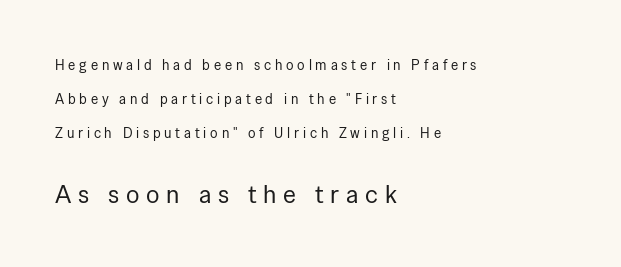
{"italic": "no", "bold": "no", "underline": "no", "align": "left", "line_spacing": "loose", "line_spacing_ratio": 2.44, "letter_spacing": "wide", "letter_spacing_em": 0.27, "larger_block": "second", "size_ratio": 1.79, "glyph_px": 25}
